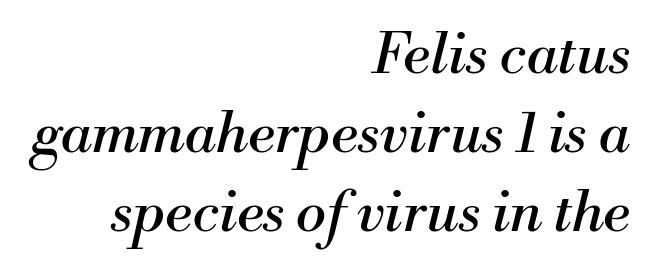
This sample has the flowing, uneven cadence of proportional lettering. Honestly, the row spacing looks completely unremarkable. Each word holds together tightly as a unit, with standard inter-letter gaps. Serifs: yes, visible at the terminals of the letterforms. A light-to-regular cut is what we see here. The paragraph shown leans on its right margin.
